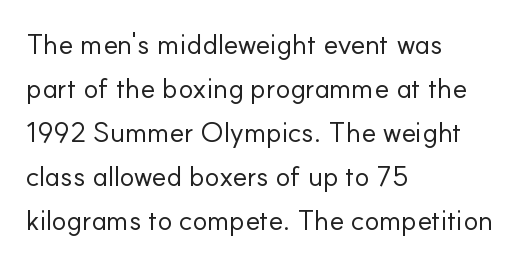
{"serif": "no", "italic": "no", "bold": "no", "weight": "regular", "width": "normal", "stroke_contrast": "low", "x_height": "small", "monospaced": "no", "underline": "no", "align": "left", "line_spacing": "normal", "line_spacing_ratio": 1.57, "letter_spacing": "normal", "letter_spacing_em": 0.0, "glyph_px": 28}
